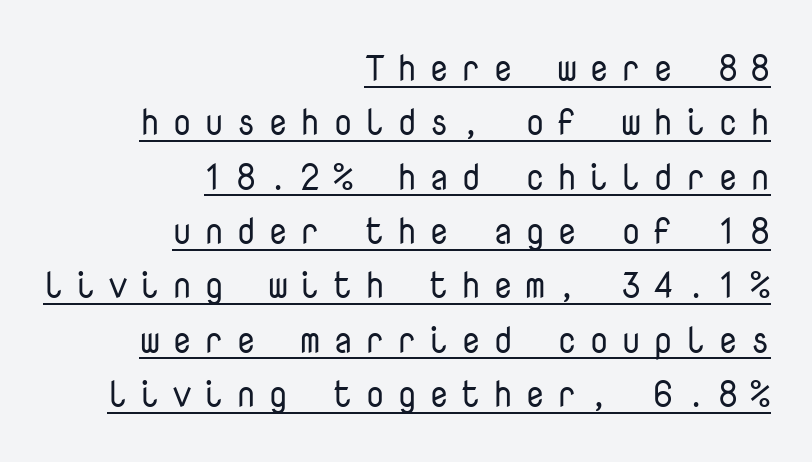
Q: Is the text bold? A: No.
Q: Is the text italic (slanted)? A: No, it is upright.
Q: Is the typeface a serif or a sans-serif typeface? A: Sans-serif.
Q: Is the text underlined? A: Yes.
Q: How is the paragraph aligned? A: Right-aligned.
Q: Is the spacing between letters normal or unusually wide? A: Unusually wide.
Q: Is the spacing between lines tight, normal or loose? A: Normal.
Q: Width (condensed, normal, or wide)? A: Normal.
Q: Stroke contrast? A: Low.
Q: x-height? A: Medium.
Q: Monospaced? A: Yes.
